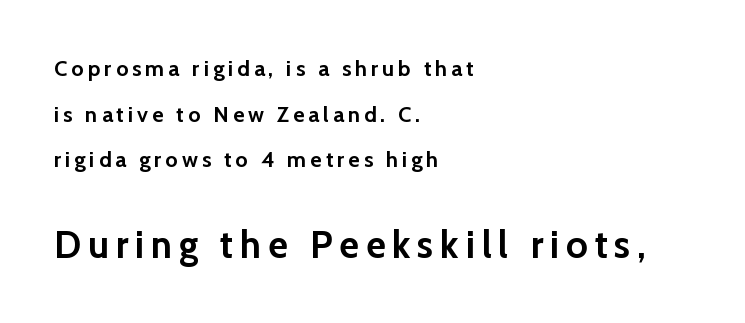
Q: Is the text bold? A: Yes.
Q: Is the text italic (slanted)? A: No, it is upright.
Q: Is the typeface a serif or a sans-serif typeface? A: Sans-serif.
Q: Is the text underlined? A: No.
Q: How is the paragraph aligned? A: Left-aligned.
Q: Is the spacing between lines tight, normal or loose? A: Loose.
Q: Which block of text is set in a larger size, the first (top) or the second (bottom)? A: The second (bottom) one.
Q: Width (condensed, normal, or wide)? A: Normal.
Q: Stroke contrast? A: Low.
Q: x-height? A: Medium.
Q: Monospaced? A: No.
